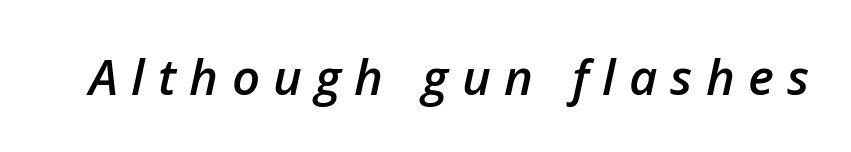
Q: Is the text bold? A: Semi-bold.
Q: Is the text italic (slanted)? A: Yes, it leans right by about 12 degrees.
Q: Is the text underlined? A: No.
Q: Is the spacing between letters normal or unusually wide? A: Unusually wide.
Q: Width (condensed, normal, or wide)? A: Normal.
Q: Stroke contrast? A: Low.
Q: x-height? A: Medium.
Q: Monospaced? A: No.
